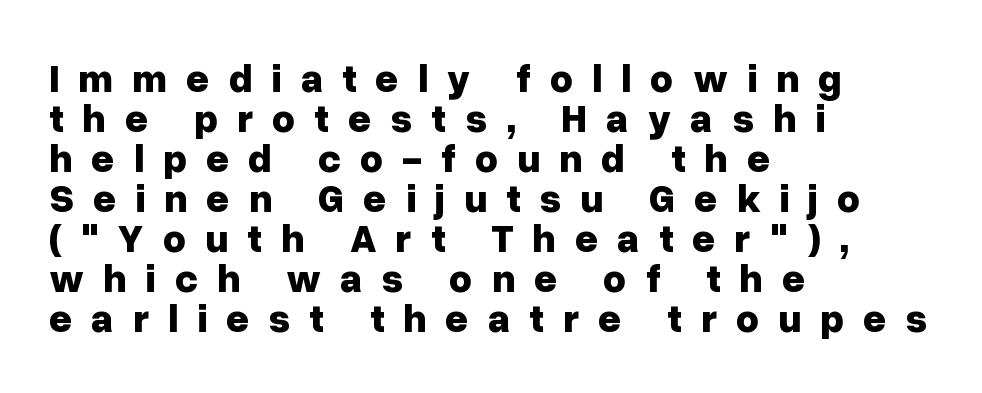
Q: Is the text bold? A: Yes.
Q: Is the text italic (slanted)? A: No, it is upright.
Q: Is the typeface a serif or a sans-serif typeface? A: Sans-serif.
Q: Is the text underlined? A: No.
Q: How is the paragraph aligned? A: Left-aligned.
Q: Is the spacing between letters normal or unusually wide? A: Unusually wide.
Q: Is the spacing between lines tight, normal or loose? A: Tight.
Q: Width (condensed, normal, or wide)? A: Normal.
Q: Stroke contrast? A: Low.
Q: x-height? A: Medium.
Q: Monospaced? A: No.
